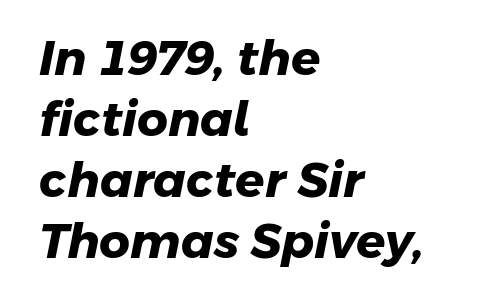
A dark, heavy texture on the line: the type is bold. The horizontal fit of the characters is conventional and even. The leading is moderate, giving the passage an even texture. The space beneath each line is pristine and unruled. A student would call this left alignment; a typographer would say flush left, rag right. Stroke terminals: plain, sans-serif.
